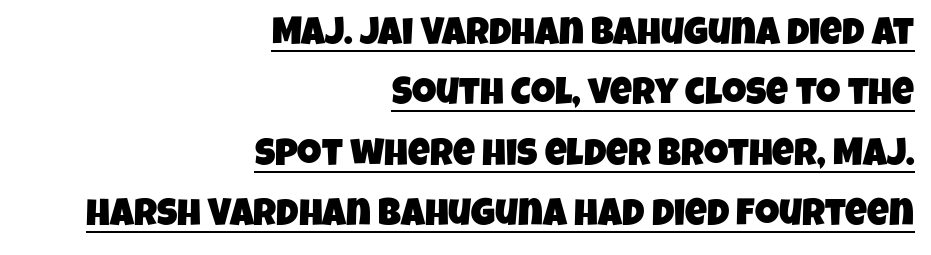
{"serif": "no", "width": "condensed", "stroke_contrast": "low", "x_height": "large", "monospaced": "no", "underline": "yes", "align": "right", "line_spacing": "normal", "line_spacing_ratio": 1.59, "letter_spacing": "normal", "letter_spacing_em": 0.0, "glyph_px": 38}
